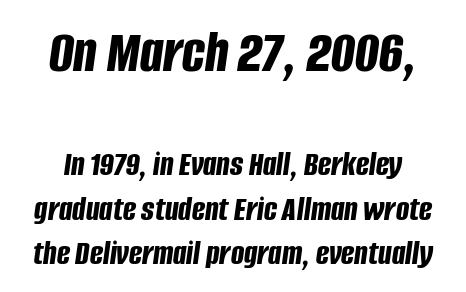
The image shows 61 px bold, condensed type, italic (leaning right); set centered, normal line spacing (1.28x), normal letter spacing, not underlined; the first (top) block is 1.74x larger; low stroke contrast and a large x-height.
